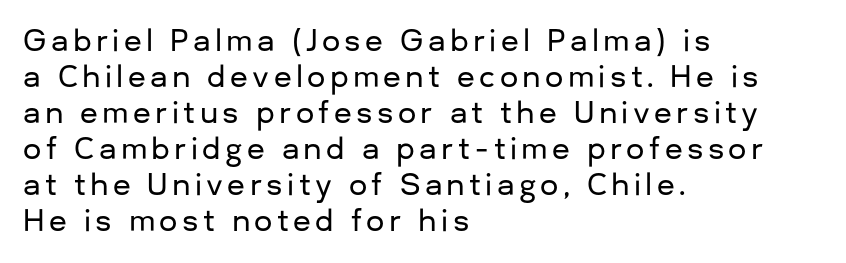
{"serif": "no", "italic": "no", "width": "normal", "stroke_contrast": "low", "x_height": "medium", "monospaced": "no", "underline": "no", "align": "left", "line_spacing_ratio": 1.24, "glyph_px": 29}
